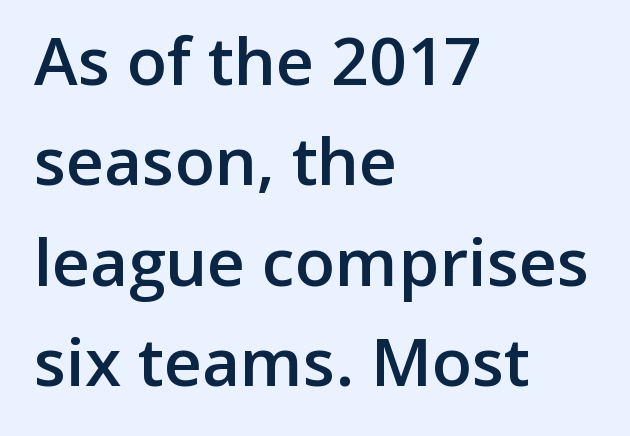
Q: Is the text bold? A: Semi-bold.
Q: Is the text italic (slanted)? A: No, it is upright.
Q: Is the typeface a serif or a sans-serif typeface? A: Sans-serif.
Q: Is the text underlined? A: No.
Q: How is the paragraph aligned? A: Left-aligned.
Q: Is the spacing between letters normal or unusually wide? A: Normal.
Q: Is the spacing between lines tight, normal or loose? A: Normal.
Q: Width (condensed, normal, or wide)? A: Normal.
Q: Stroke contrast? A: Low.
Q: x-height? A: Medium.
Q: Monospaced? A: No.
